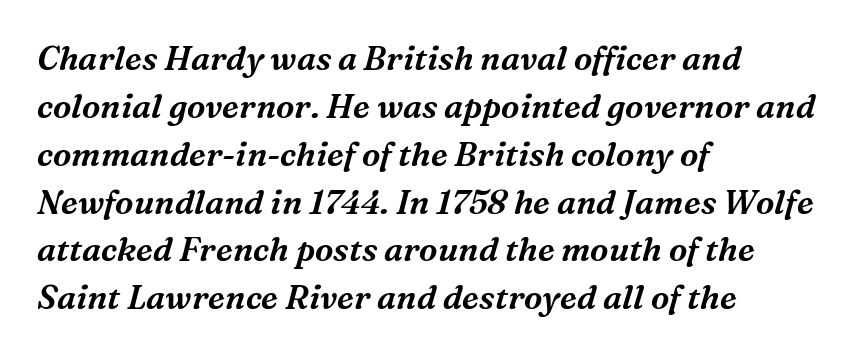
Every character sits at an angle, as italics do. A typesetter would label this face a serif. These lines sit exactly where default settings would place them. Glance below the letters and you will spot only blank space. Short and long lines alike share a common starting point at left. Tracking here is standard; glyphs follow each other at the usual distance.
